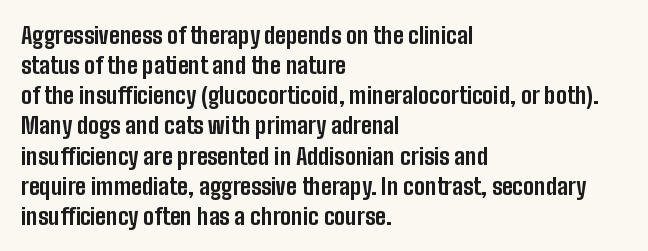
{"italic": "no", "bold": "yes", "underline": "no", "align": "left", "line_spacing": "normal", "line_spacing_ratio": 1.31, "letter_spacing": "normal", "letter_spacing_em": 0.0, "glyph_px": 23}
